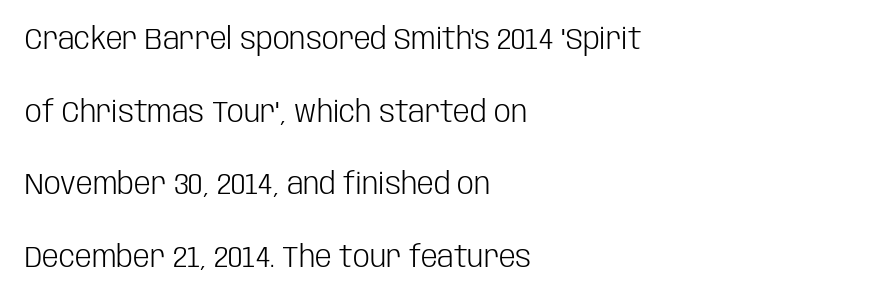
Q: Is the text bold? A: No.
Q: Is the text italic (slanted)? A: No, it is upright.
Q: Is the typeface a serif or a sans-serif typeface? A: Sans-serif.
Q: Is the text underlined? A: No.
Q: How is the paragraph aligned? A: Left-aligned.
Q: Is the spacing between letters normal or unusually wide? A: Normal.
Q: Is the spacing between lines tight, normal or loose? A: Loose.
Q: Width (condensed, normal, or wide)? A: Condensed.
Q: Stroke contrast? A: Low.
Q: x-height? A: Large.
Q: Monospaced? A: No.
